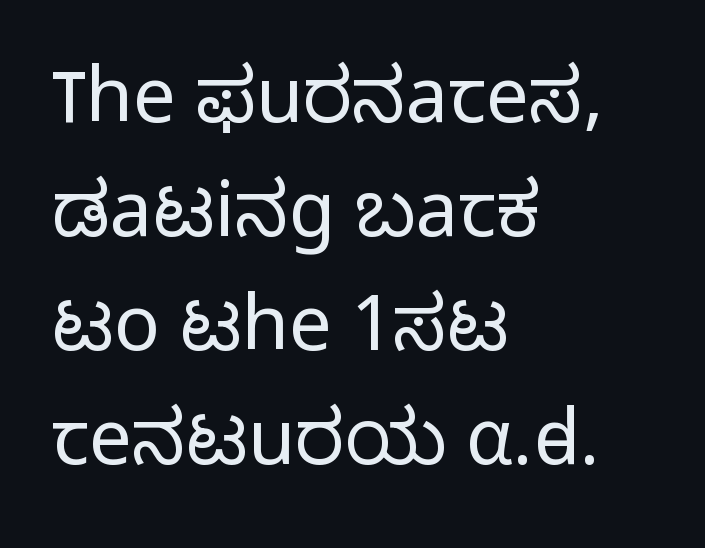
Weight: in the light-to-regular range. A typesetter would call this proportional, since set widths differ per character. Honestly, there is no underline to notice here at all. Caption: standard tracking, unaltered. This sample is left-justified, so line endings fall wherever the words run out. Serif or sans? Sans — the stroke terminals are bare.
